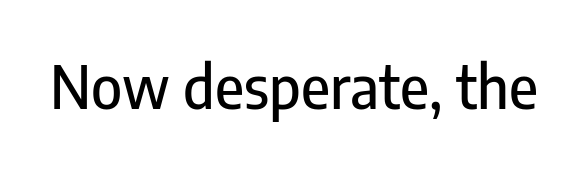
Q: Is the text italic (slanted)? A: No, it is upright.
Q: Is the typeface a serif or a sans-serif typeface? A: Sans-serif.
Q: Is the text underlined? A: No.
Q: Is the spacing between letters normal or unusually wide? A: Normal.
Q: Width (condensed, normal, or wide)? A: Condensed.
Q: Stroke contrast? A: Low.
Q: x-height? A: Medium.
Q: Monospaced? A: No.
